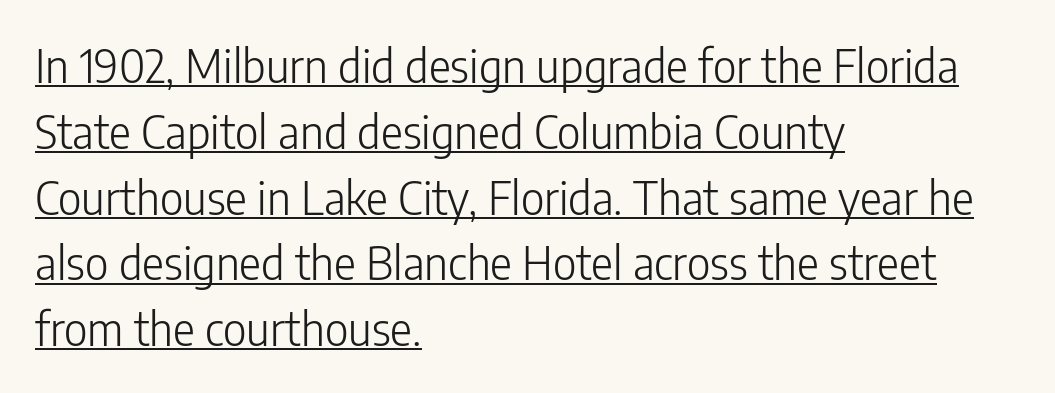
The image shows 46 px light, condensed sans-serif type, upright; set left-aligned, normal line spacing (1.43x), normal letter spacing, underlined; low stroke contrast and a medium x-height.
